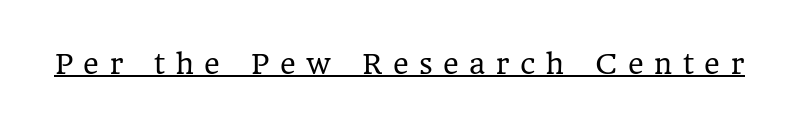
Q: Is the text bold? A: No.
Q: Is the text italic (slanted)? A: No, it is upright.
Q: Is the text underlined? A: Yes.
Q: Is the spacing between letters normal or unusually wide? A: Unusually wide.
